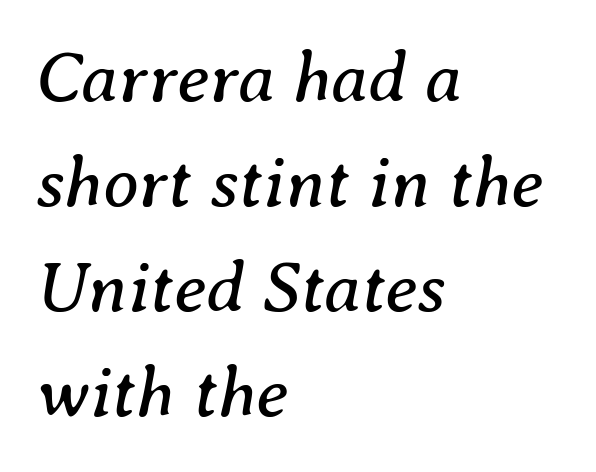
The image shows 72 px regular-weight serif type, italic (leaning right); set left-aligned, normal line spacing (1.46x), normal letter spacing, not underlined; medium stroke contrast and a medium x-height.
